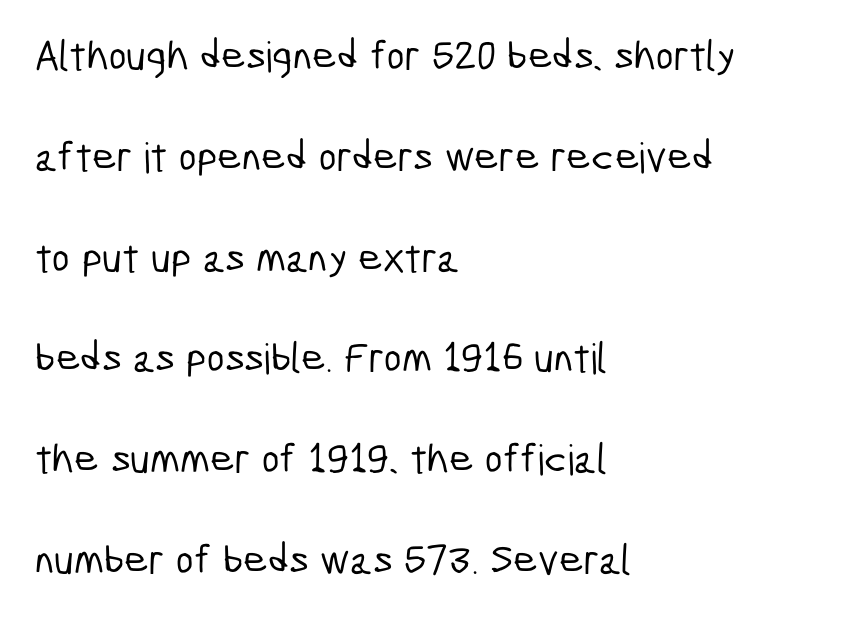
The image shows 42 px condensed sans-serif type; set left-aligned, loose line spacing (2.4x), normal letter spacing, not underlined; low stroke contrast and a medium x-height.
